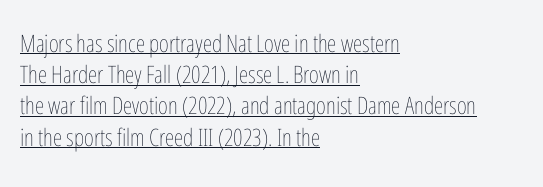
{"italic": "no", "bold": "no", "underline": "yes", "align": "left", "line_spacing": "normal", "line_spacing_ratio": 1.3, "letter_spacing": "normal", "letter_spacing_em": 0.0, "glyph_px": 24}
